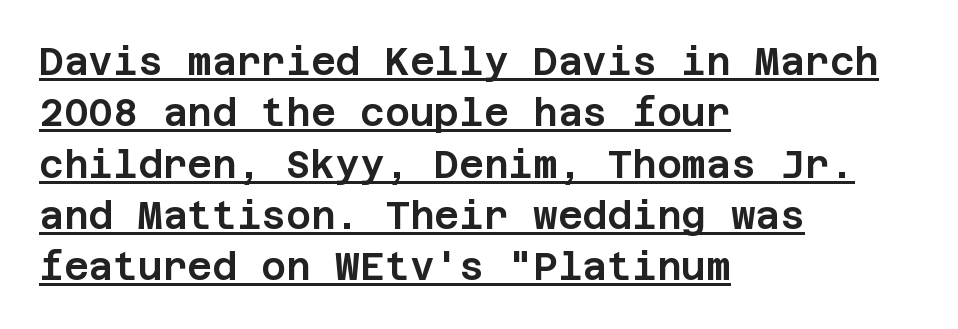
The image shows 38 px sans-serif type, upright; set left-aligned, normal line spacing (1.35x), normal letter spacing, underlined; low stroke contrast and a large x-height.
